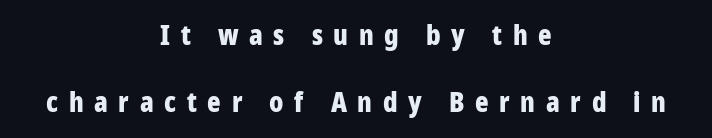
Q: Is the text bold? A: Yes.
Q: Is the text italic (slanted)? A: No, it is upright.
Q: Is the typeface a serif or a sans-serif typeface? A: Sans-serif.
Q: Is the text underlined? A: No.
Q: How is the paragraph aligned? A: Centered.
Q: Is the spacing between letters normal or unusually wide? A: Unusually wide.
Q: Is the spacing between lines tight, normal or loose? A: Loose.
Q: Width (condensed, normal, or wide)? A: Condensed.
Q: Stroke contrast? A: Low.
Q: x-height? A: Large.
Q: Monospaced? A: No.
